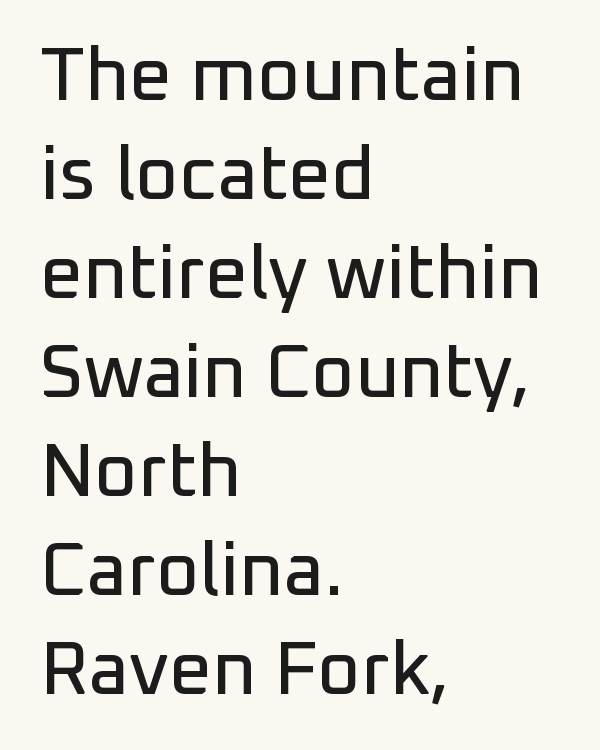
The tracking reads as untouched default to a designer's eye. Nope, no serifs anywhere on these letters. Layout note: lines flush left. Note the varied advance widths — an 'i' is clearly narrower than an 'm'. Unlike italic type, these characters show no tilt at all. The foot of each line stays bare and open.
